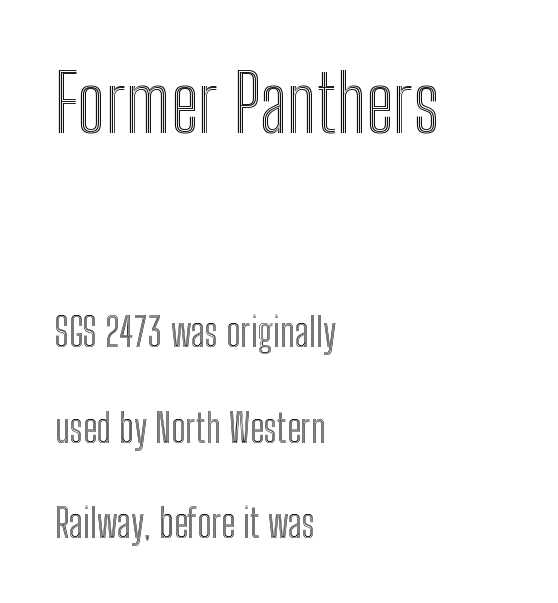
Q: Is the text italic (slanted)? A: No, it is upright.
Q: Is the text underlined? A: No.
Q: How is the paragraph aligned? A: Left-aligned.
Q: Is the spacing between letters normal or unusually wide? A: Normal.
Q: Is the spacing between lines tight, normal or loose? A: Loose.
Q: Which block of text is set in a larger size, the first (top) or the second (bottom)? A: The first (top) one.
Q: Width (condensed, normal, or wide)? A: Condensed.
Q: x-height? A: Medium.
Q: Monospaced? A: No.
